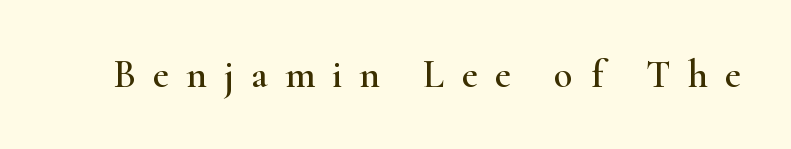
{"serif": "yes", "italic": "no", "width": "wide", "stroke_contrast": "high", "x_height": "small", "monospaced": "no", "underline": "no", "letter_spacing": "wide", "letter_spacing_em": 0.44, "glyph_px": 39}
